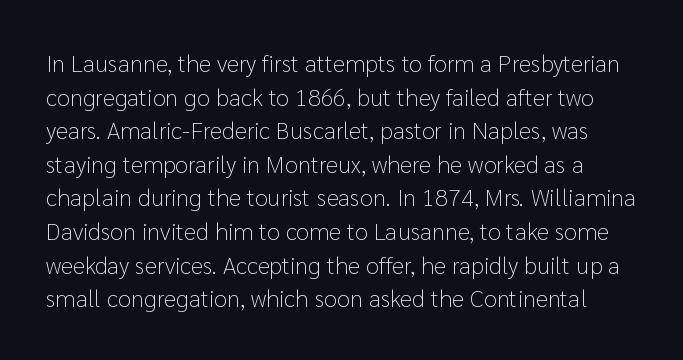
{"italic": "no", "bold": "no", "underline": "no", "line_spacing": "normal", "line_spacing_ratio": 1.4, "letter_spacing": "normal", "letter_spacing_em": 0.0, "glyph_px": 24}
